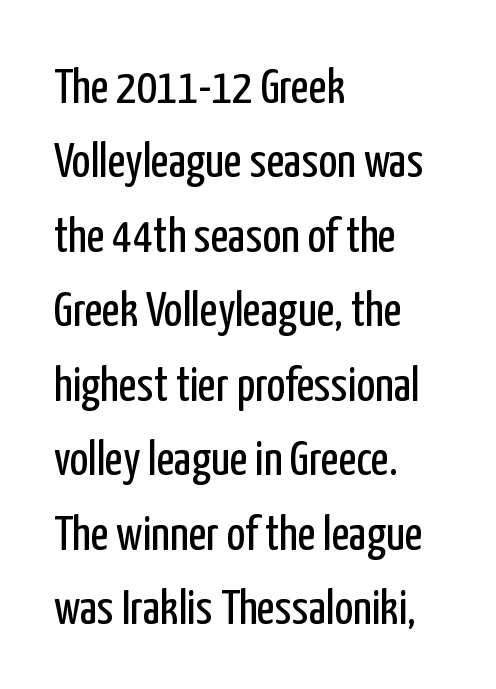
Between one letter and the next there's only the usual sliver of space. Serifs: no, the terminals of the letterforms are clean. This sample uses an upright cut, with every glyph sitting square on the baseline. These glyphs show unthickened strokes, regular width or finer.
